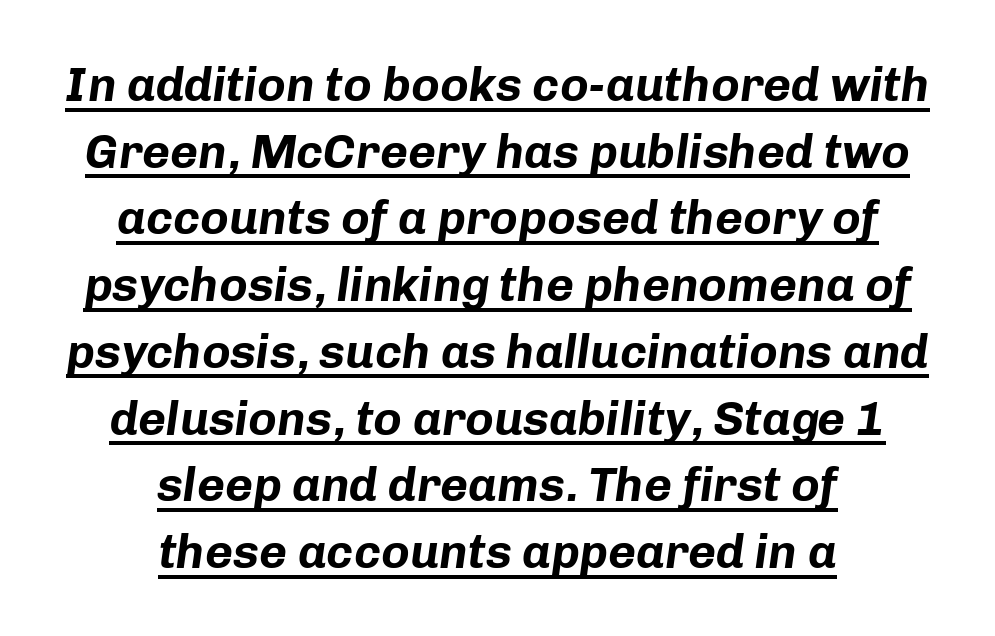
The image shows 48 px bold type, italic (leaning right); set centered, normal line spacing (1.39x), normal letter spacing, underlined; low stroke contrast and a medium x-height.
